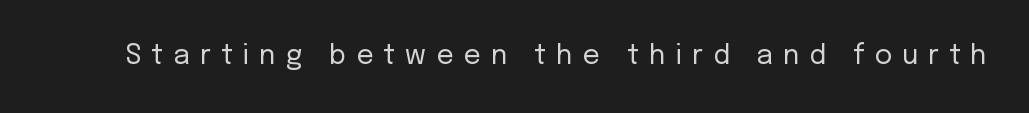
Observe the wide spacing: letters keep a clear distance from each other. Lines of text with bare space underneath. Is the stroke heavy? The answer is a plain regular-or-lighter. Ordinary non-slanted type is in use.
